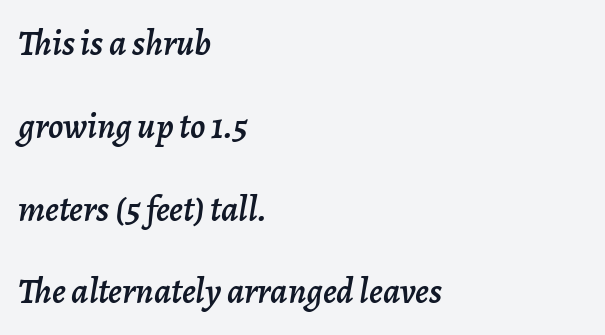
Q: Is the text italic (slanted)? A: Yes, it leans right by about 7 degrees.
Q: Is the text underlined? A: No.
Q: How is the paragraph aligned? A: Left-aligned.
Q: Is the spacing between letters normal or unusually wide? A: Normal.
Q: Is the spacing between lines tight, normal or loose? A: Loose.
Q: Width (condensed, normal, or wide)? A: Normal.
Q: Stroke contrast? A: Low.
Q: x-height? A: Medium.
Q: Monospaced? A: No.
